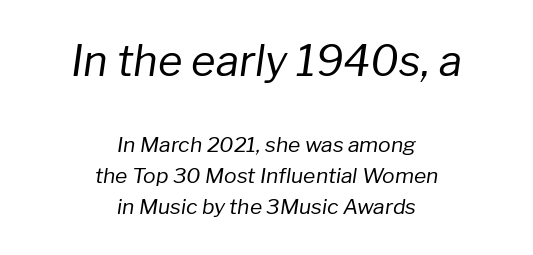
Q: Is the text bold? A: No.
Q: Is the text italic (slanted)? A: Yes, it leans right by about 8 degrees.
Q: Is the text underlined? A: No.
Q: How is the paragraph aligned? A: Centered.
Q: Is the spacing between letters normal or unusually wide? A: Normal.
Q: Is the spacing between lines tight, normal or loose? A: Normal.
Q: Which block of text is set in a larger size, the first (top) or the second (bottom)? A: The first (top) one.
Q: Width (condensed, normal, or wide)? A: Normal.
Q: Stroke contrast? A: Low.
Q: x-height? A: Medium.
Q: Monospaced? A: No.
